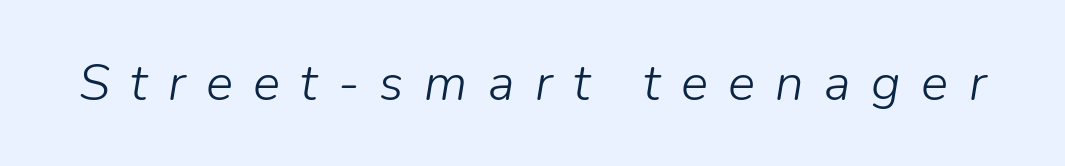
Italic: yes, the glyphs are oblique. No chunkiness to these letters — they're not bold. Think of a printed novel: that variable character pitch is what you see here. Type without underlining.
